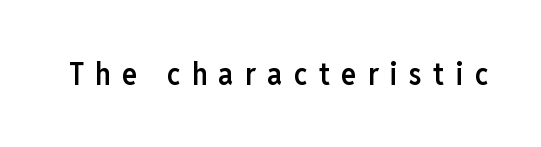
The image shows 31 px semibold, condensed sans-serif type, upright; set unusually wide letter spacing (+0.37 em), not underlined; low stroke contrast and a medium x-height.
